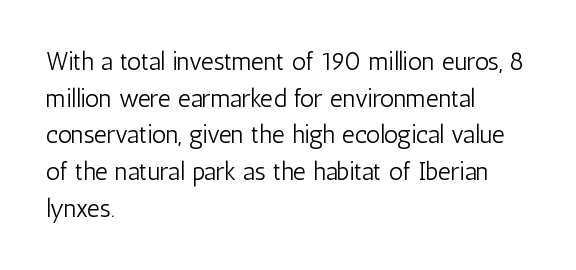
The image shows 25 px text type, upright; set left-aligned, normal line spacing (1.47x), normal letter spacing, not underlined.
